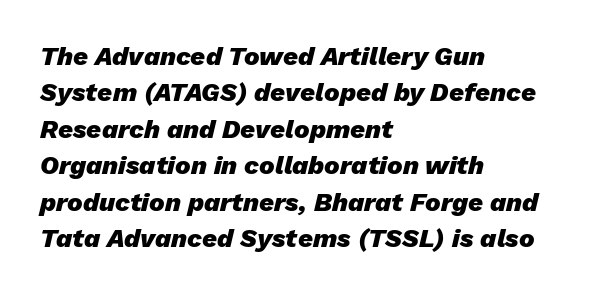
The image shows 26 px bold type, italic (leaning right); set left-aligned, normal line spacing (1.4x), normal letter spacing, not underlined.
